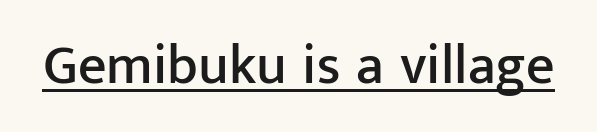
{"serif": "no", "italic": "no", "width": "normal", "stroke_contrast": "low", "x_height": "medium", "monospaced": "no", "underline": "yes", "letter_spacing": "normal", "letter_spacing_em": 0.0, "glyph_px": 56}
